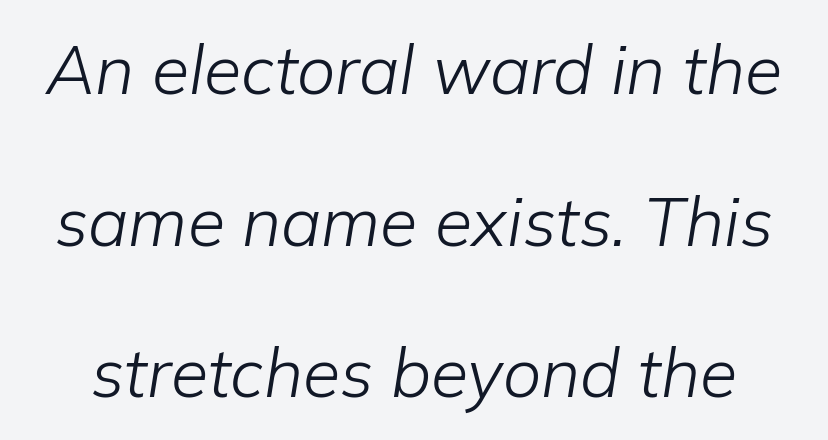
Q: Is the text bold? A: No.
Q: Is the text italic (slanted)? A: Yes, it leans right by about 9 degrees.
Q: Is the text underlined? A: No.
Q: Is the spacing between letters normal or unusually wide? A: Normal.
Q: Is the spacing between lines tight, normal or loose? A: Loose.
Q: Width (condensed, normal, or wide)? A: Normal.
Q: Stroke contrast? A: Low.
Q: x-height? A: Medium.
Q: Monospaced? A: No.
